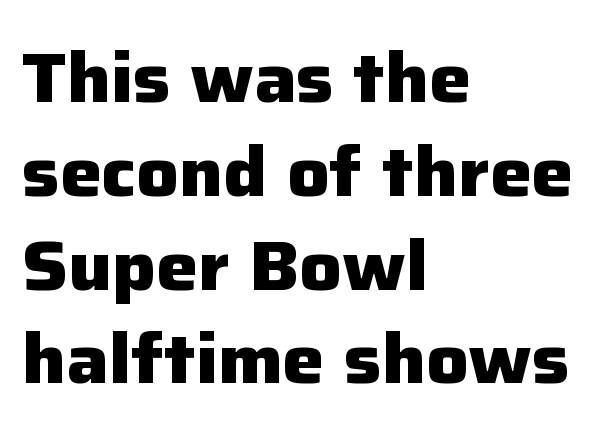
Nope, no serifs anywhere on these letters. Spacing between characters is what you'd get straight out of the box. The passage shown is emphatically bold. Words float on clear page, feet unadorned.
